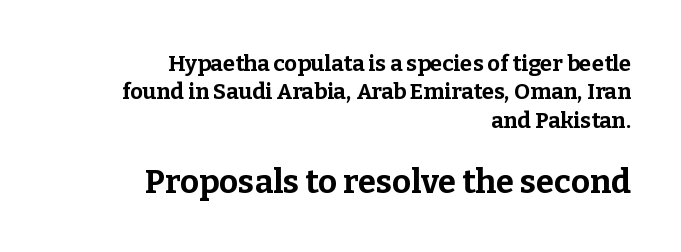
Q: Is the text bold? A: Yes.
Q: Is the text italic (slanted)? A: No, it is upright.
Q: Is the typeface a serif or a sans-serif typeface? A: Serif.
Q: Is the text underlined? A: No.
Q: How is the paragraph aligned? A: Right-aligned.
Q: Is the spacing between letters normal or unusually wide? A: Normal.
Q: Is the spacing between lines tight, normal or loose? A: Normal.
Q: Which block of text is set in a larger size, the first (top) or the second (bottom)? A: The second (bottom) one.
Q: Width (condensed, normal, or wide)? A: Normal.
Q: Stroke contrast? A: Low.
Q: x-height? A: Medium.
Q: Monospaced? A: No.
